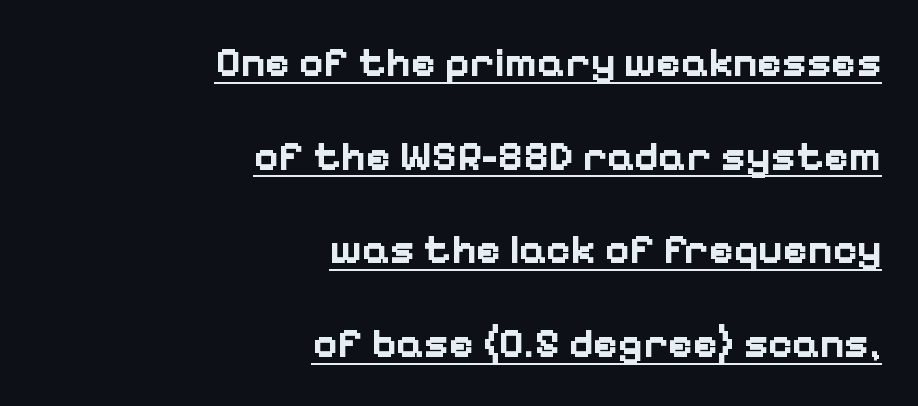
{"serif": "no", "italic": "no", "bold": "yes", "weight": "bold", "width": "normal", "stroke_contrast": "low", "x_height": "medium", "monospaced": "no", "underline": "yes", "align": "right", "line_spacing": "loose", "line_spacing_ratio": 2.23, "letter_spacing": "normal", "letter_spacing_em": 0.0, "glyph_px": 42}
